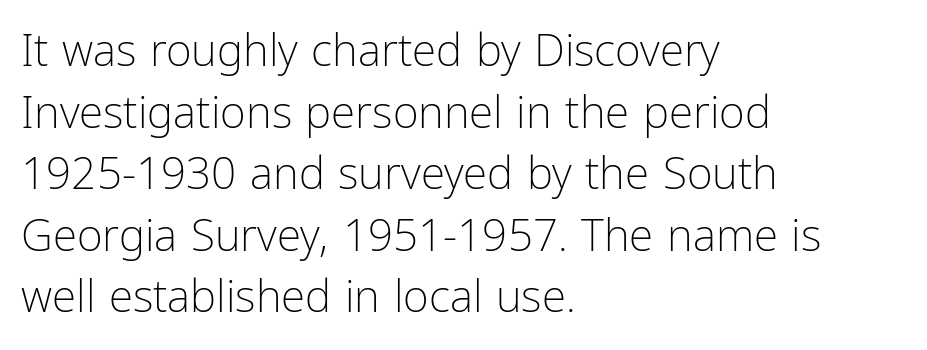
{"serif": "no", "italic": "no", "bold": "no", "weight": "light", "width": "condensed", "stroke_contrast": "low", "x_height": "medium", "monospaced": "no", "underline": "no", "align": "left", "line_spacing": "normal", "line_spacing_ratio": 1.4, "letter_spacing": "normal", "letter_spacing_em": 0.0, "glyph_px": 44}
